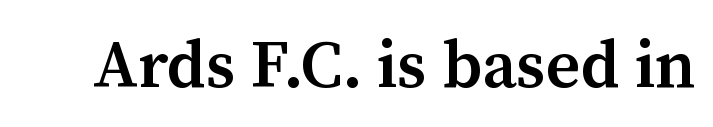
Q: Is the text bold? A: Semi-bold.
Q: Is the text italic (slanted)? A: No, it is upright.
Q: Is the typeface a serif or a sans-serif typeface? A: Serif.
Q: Is the text underlined? A: No.
Q: Is the spacing between letters normal or unusually wide? A: Normal.
Q: Width (condensed, normal, or wide)? A: Normal.
Q: Stroke contrast? A: Medium.
Q: x-height? A: Medium.
Q: Monospaced? A: No.
